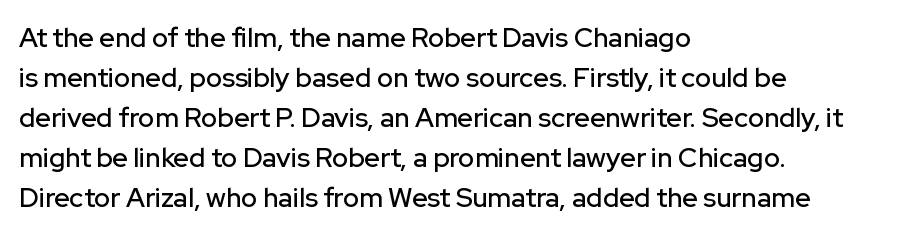
{"italic": "no", "underline": "no", "align": "left", "line_spacing": "normal", "line_spacing_ratio": 1.48, "letter_spacing": "normal", "letter_spacing_em": 0.0, "glyph_px": 27}
